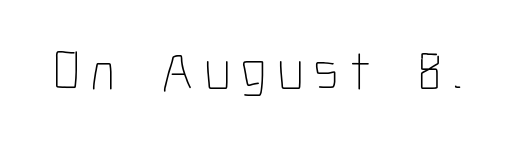
Q: Is the text bold? A: No.
Q: Is the text italic (slanted)? A: No, it is upright.
Q: Is the text underlined? A: No.
Q: Width (condensed, normal, or wide)? A: Condensed.
Q: Stroke contrast? A: Low.
Q: x-height? A: Medium.
Q: Monospaced? A: No.
